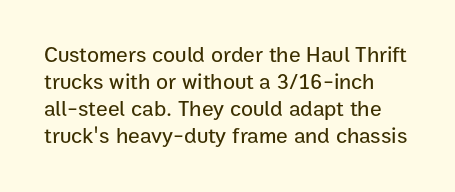
{"italic": "no", "underline": "no", "line_spacing_ratio": 1.22, "letter_spacing": "normal", "letter_spacing_em": 0.0, "glyph_px": 22}
